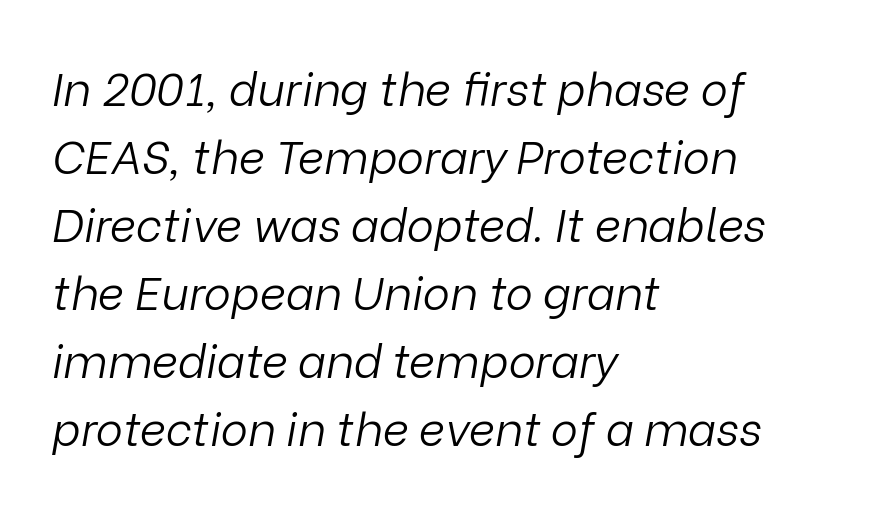
The image shows 46 px light type, italic (leaning right); set left-aligned, normal line spacing (1.48x), normal letter spacing, not underlined; low stroke contrast and a medium x-height.
